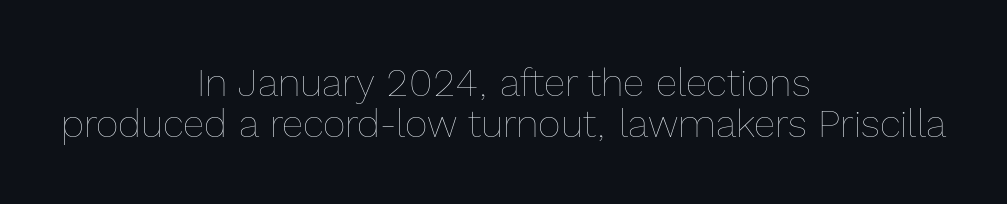
Q: Is the text bold? A: No.
Q: Is the text italic (slanted)? A: No, it is upright.
Q: Is the text underlined? A: No.
Q: How is the paragraph aligned? A: Centered.
Q: Is the spacing between letters normal or unusually wide? A: Normal.
Q: Is the spacing between lines tight, normal or loose? A: Tight.
Q: Width (condensed, normal, or wide)? A: Normal.
Q: x-height? A: Medium.
Q: Monospaced? A: No.
